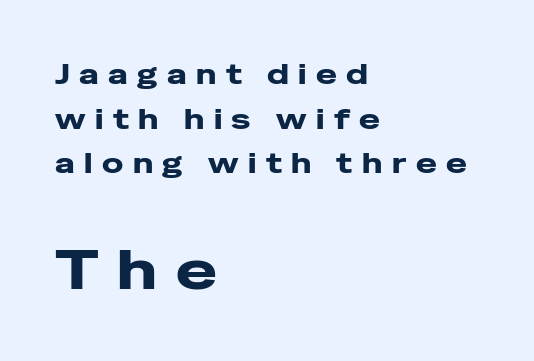
Q: Is the text bold? A: Yes.
Q: Is the text italic (slanted)? A: No, it is upright.
Q: Is the typeface a serif or a sans-serif typeface? A: Sans-serif.
Q: Is the text underlined? A: No.
Q: How is the paragraph aligned? A: Left-aligned.
Q: Is the spacing between letters normal or unusually wide? A: Unusually wide.
Q: Is the spacing between lines tight, normal or loose? A: Normal.
Q: Which block of text is set in a larger size, the first (top) or the second (bottom)? A: The second (bottom) one.
Q: Width (condensed, normal, or wide)? A: Wide.
Q: Stroke contrast? A: Low.
Q: x-height? A: Medium.
Q: Monospaced? A: No.
